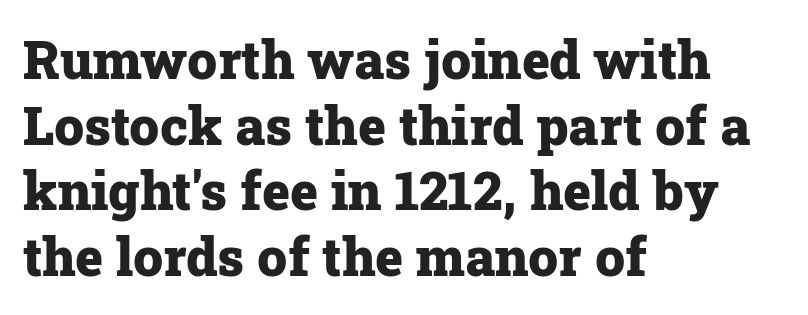
The image shows 53 px heavy serif type, upright; set left-aligned, line spacing 1.24x, normal letter spacing, not underlined; low stroke contrast and a medium x-height.
